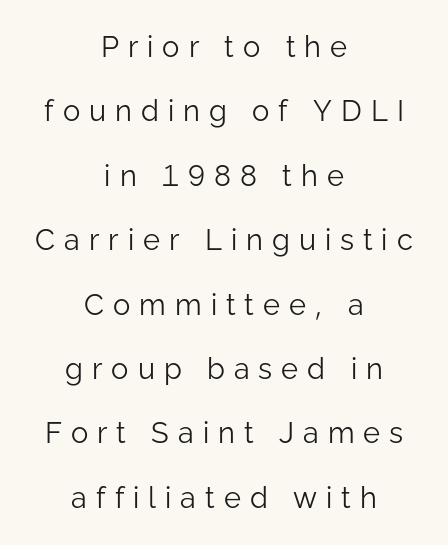
Compared with typical paragraphs, the rows here are farther apart. Style check: upright. Here the designer chose a conventional face with non-uniform glyph widths. Notice how the passage keeps no hard edge, just a central spine.
